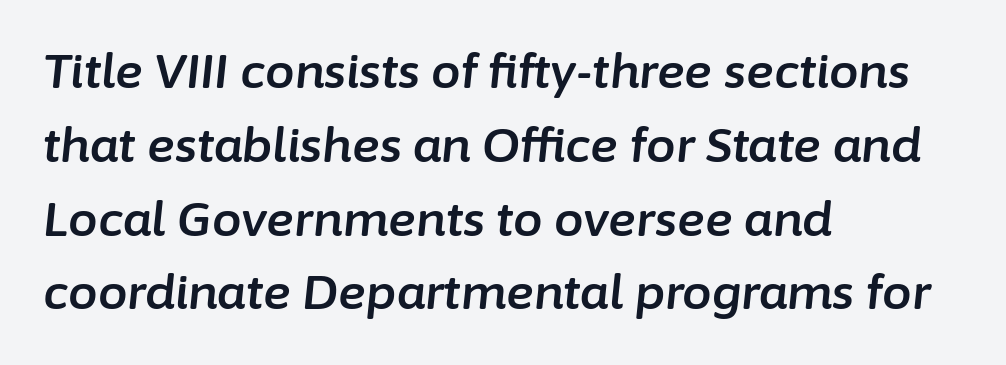
{"italic": "yes", "lean": "right", "slant_degrees": 6, "width": "normal", "stroke_contrast": "low", "x_height": "medium", "monospaced": "no", "underline": "no", "align": "left", "line_spacing": "normal", "line_spacing_ratio": 1.57, "letter_spacing": "normal", "letter_spacing_em": 0.0, "glyph_px": 47}
